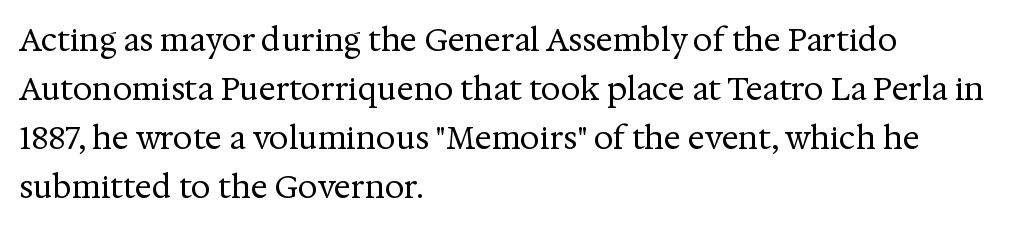
The image shows 31 px regular-weight serif type, upright; set left-aligned, normal line spacing (1.58x), normal letter spacing, not underlined; medium stroke contrast and a medium x-height.
